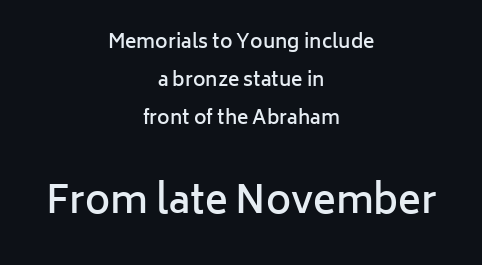
What stands out about the letter spacing? Nothing — it is the standard amount. Caption: semibold face, moderately heavy strokes. The leading is generous, giving the passage an open texture. Only glyphs here, with clear space below each row. If you drew a line through each stem, it would be perfectly vertical. You get the small type first, then a jump to larger type.
